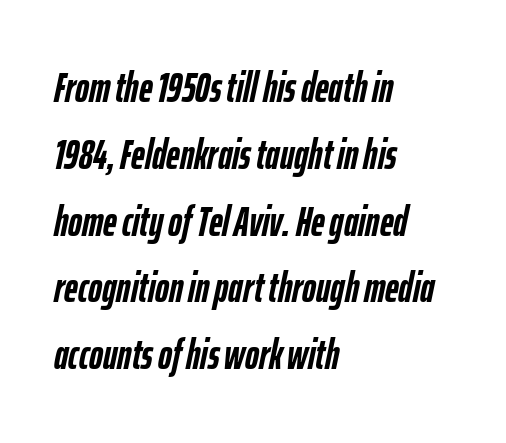
The image shows 42 px semibold, condensed type, italic (leaning right); set left-aligned, normal line spacing (1.59x), normal letter spacing, not underlined; low stroke contrast and a medium x-height.
